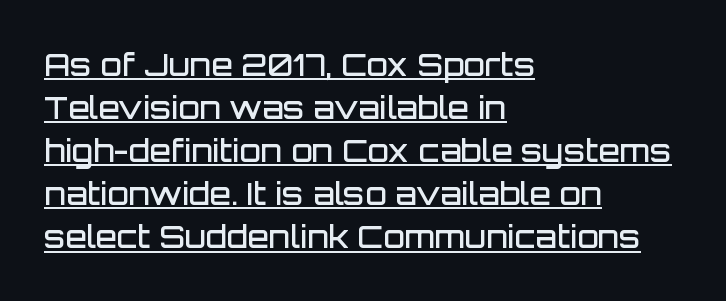
The image shows 31 px semibold sans-serif type, upright; set left-aligned, normal line spacing (1.39x), normal letter spacing, underlined; low stroke contrast and a large x-height.
